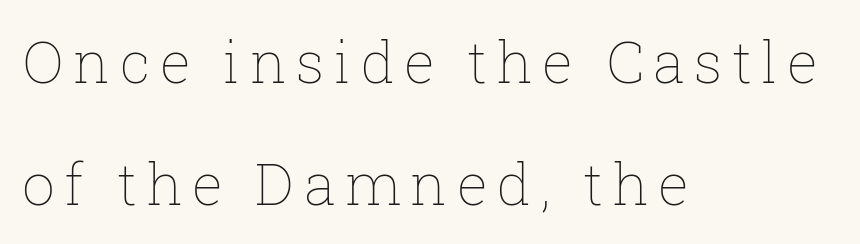
The image shows 58 px thin type, upright; set left-aligned, loose line spacing (2.11x), not underlined; low stroke contrast and a medium x-height.
